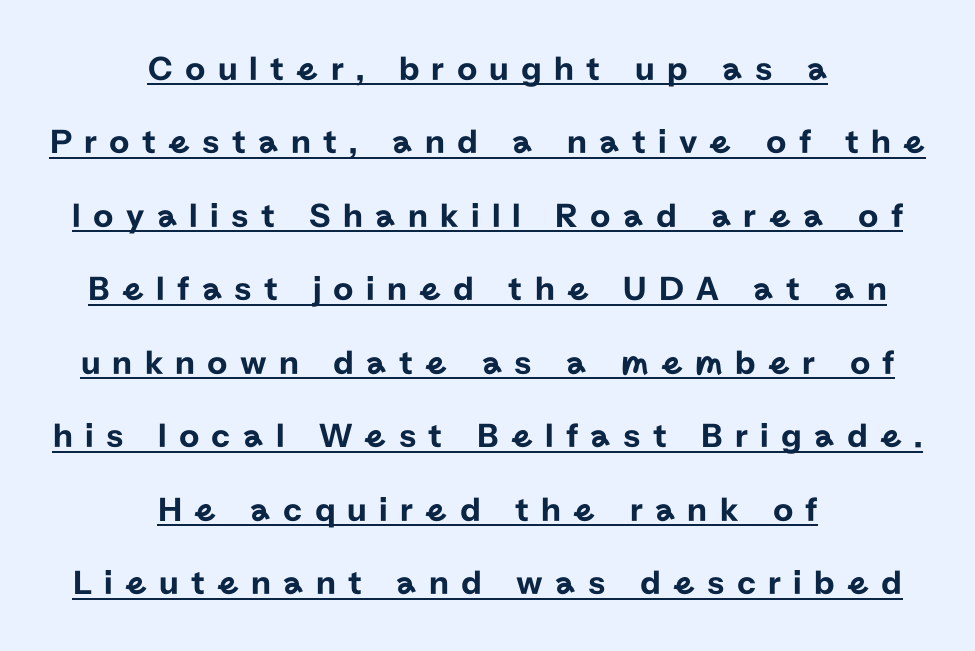
The image shows 35 px sans-serif type, upright; set centered, loose line spacing (2.1x), unusually wide letter spacing (+0.35 em), underlined; low stroke contrast and a medium x-height.
